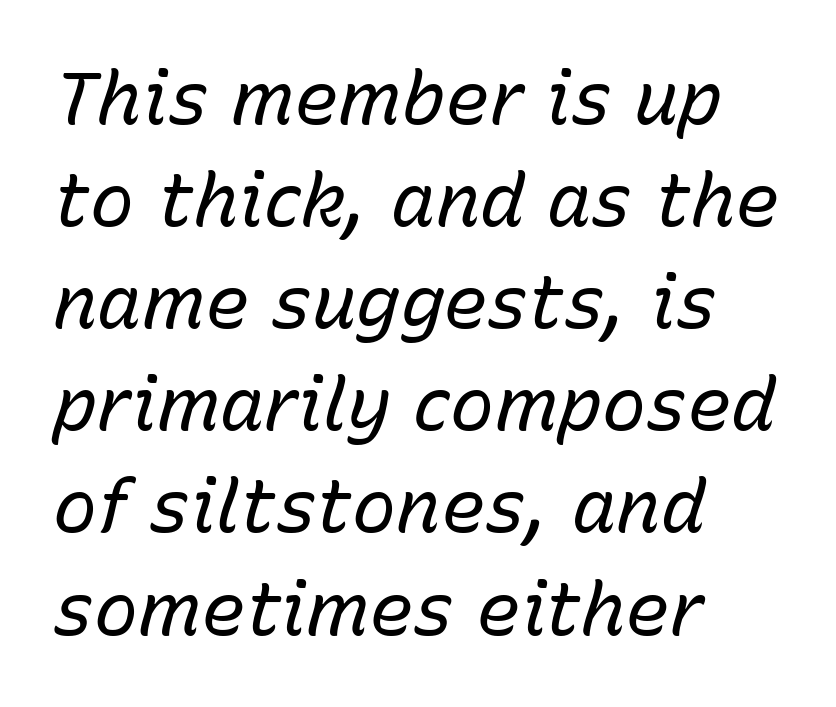
Q: Is the text bold? A: No.
Q: Is the text italic (slanted)? A: Yes, it leans right by about 15 degrees.
Q: Is the text underlined? A: No.
Q: How is the paragraph aligned? A: Left-aligned.
Q: Is the spacing between letters normal or unusually wide? A: Normal.
Q: Is the spacing between lines tight, normal or loose? A: Normal.
Q: Width (condensed, normal, or wide)? A: Normal.
Q: Stroke contrast? A: Low.
Q: x-height? A: Medium.
Q: Monospaced? A: No.
